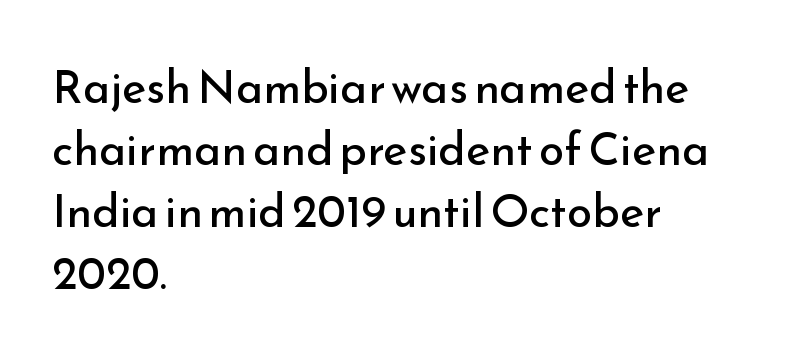
Each stroke keeps to a modest, everyday thickness or less. This sample is left-justified, so line endings fall wherever the words run out. You could call the tracking neutral — neither tight nor loose. This is roman type, the default non-slanted kind.
